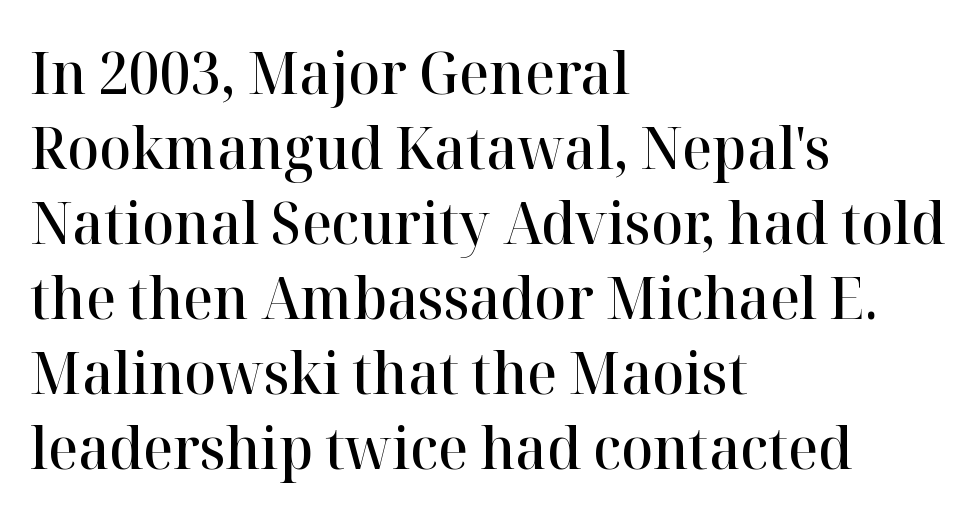
{"serif": "yes", "italic": "no", "bold": "semi", "weight": "semibold", "width": "normal", "stroke_contrast": "high", "x_height": "medium", "monospaced": "no", "underline": "no", "align": "left", "line_spacing": "normal", "line_spacing_ratio": 1.27, "letter_spacing": "normal", "letter_spacing_em": 0.0, "glyph_px": 59}
